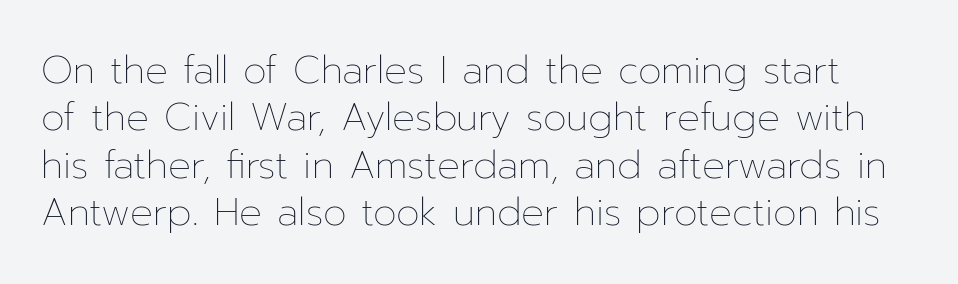
The characters are drawn with everyday or finer stroke widths. Here the designer chose a conventional face with non-uniform glyph widths. The gap between lines stays unmarked. Tracking value appears to be zero — textbook default spacing. Notice how the stems are strictly vertical — no italics here. Line spacing here is normal.
